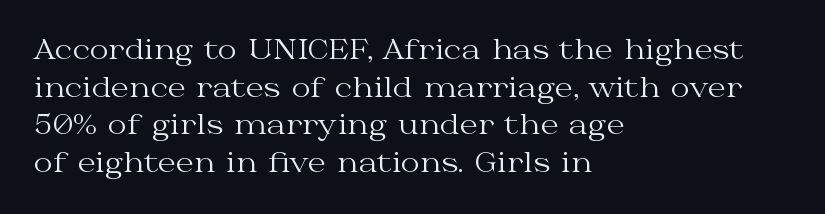
The image shows 26 px text type, upright; set left-aligned, normal line spacing (1.45x), normal letter spacing, not underlined.
